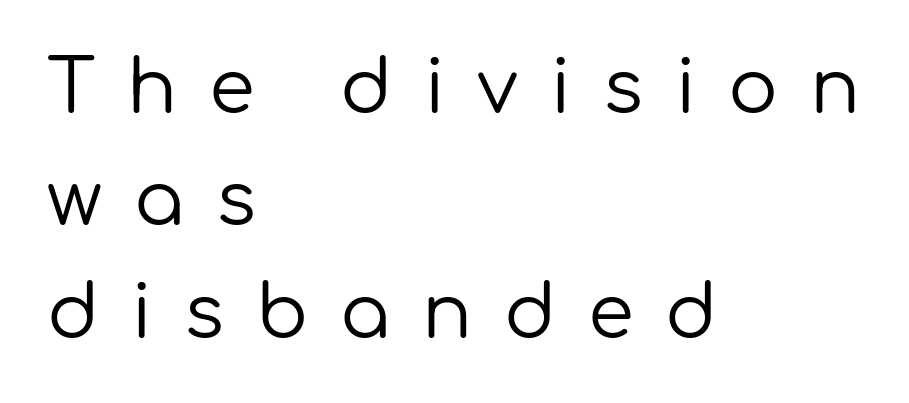
This rendering features lettering with no underline. This rendering employs a face without finishing strokes, i.e., a sans-serif. Here the designer chose a conventional face with non-uniform glyph widths. These lines sit exactly where default settings would place them. Is the letter spacing exaggerated? Yes — the characters are pushed far apart.
